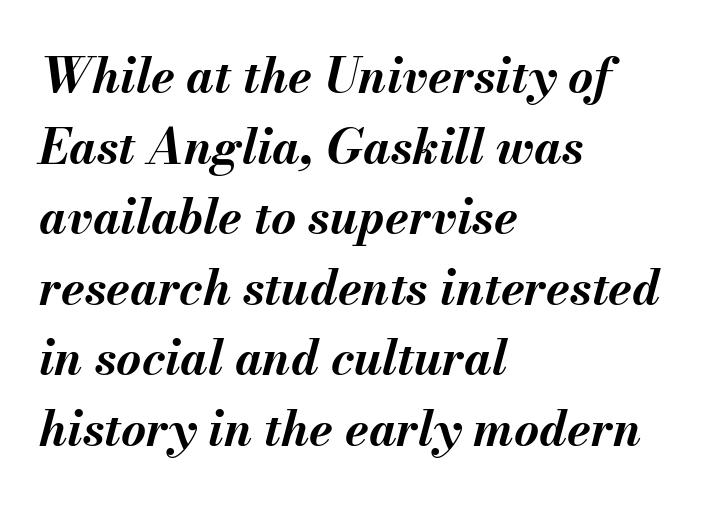
Q: Is the text bold? A: Yes.
Q: Is the text italic (slanted)? A: Yes, it leans right by about 13 degrees.
Q: Is the text underlined? A: No.
Q: How is the paragraph aligned? A: Left-aligned.
Q: Is the spacing between letters normal or unusually wide? A: Normal.
Q: Is the spacing between lines tight, normal or loose? A: Normal.
Q: Width (condensed, normal, or wide)? A: Normal.
Q: Stroke contrast? A: Medium.
Q: x-height? A: Small.
Q: Monospaced? A: No.
